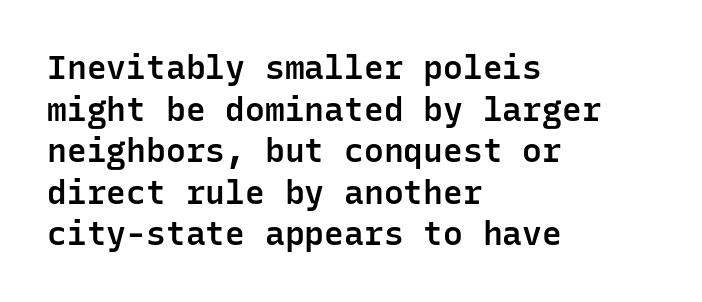
Q: Is the text bold? A: Semi-bold.
Q: Is the text italic (slanted)? A: No, it is upright.
Q: Is the typeface a serif or a sans-serif typeface? A: Sans-serif.
Q: Is the text underlined? A: No.
Q: How is the paragraph aligned? A: Left-aligned.
Q: Is the spacing between letters normal or unusually wide? A: Normal.
Q: Is the spacing between lines tight, normal or loose? A: Normal.
Q: Width (condensed, normal, or wide)? A: Normal.
Q: Stroke contrast? A: Low.
Q: x-height? A: Medium.
Q: Monospaced? A: Yes.
